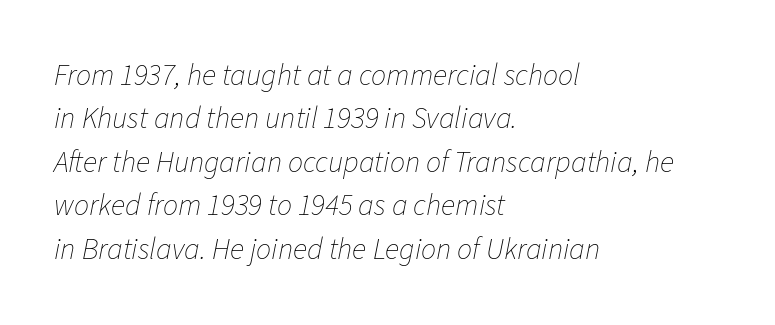
The image shows 30 px thin type, italic (leaning right); set left-aligned, normal line spacing (1.45x), normal letter spacing, not underlined; low stroke contrast and a medium x-height.
